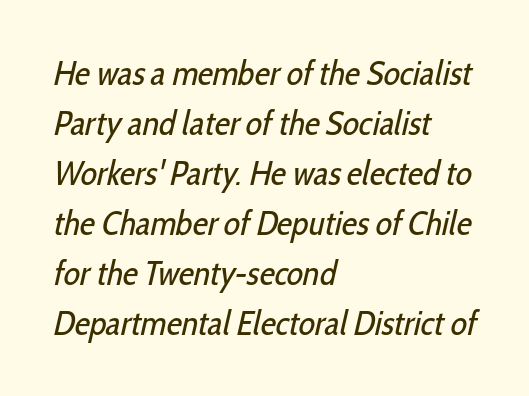
Q: Is the text bold? A: No.
Q: Is the typeface a serif or a sans-serif typeface? A: Sans-serif.
Q: Is the text underlined? A: No.
Q: How is the paragraph aligned? A: Left-aligned.
Q: Is the spacing between letters normal or unusually wide? A: Normal.
Q: Is the spacing between lines tight, normal or loose? A: Normal.
Q: Width (condensed, normal, or wide)? A: Condensed.
Q: Stroke contrast? A: Low.
Q: x-height? A: Medium.
Q: Monospaced? A: No.
